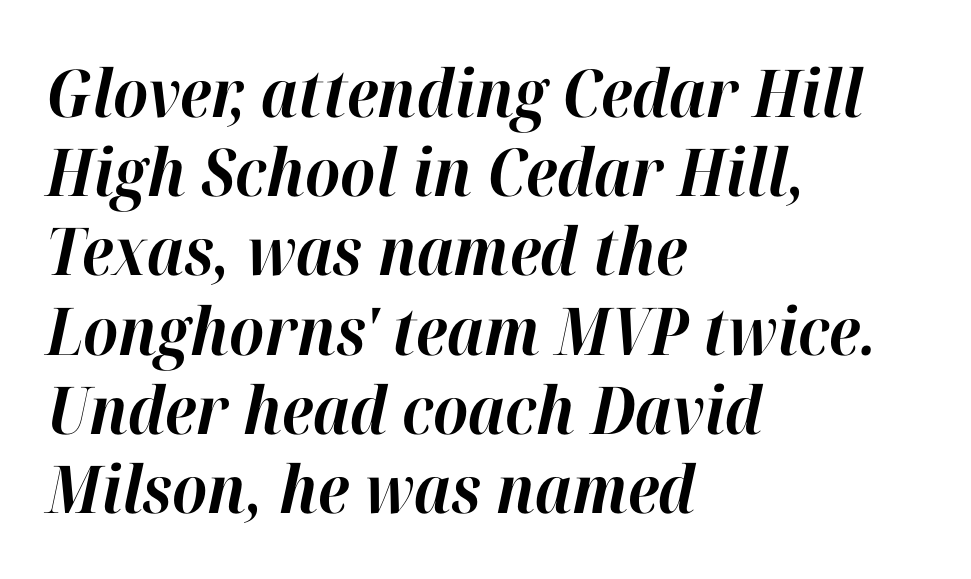
Q: Is the text bold? A: Yes.
Q: Is the text italic (slanted)? A: Yes, it leans right by about 12 degrees.
Q: Is the text underlined? A: No.
Q: How is the paragraph aligned? A: Left-aligned.
Q: Is the spacing between letters normal or unusually wide? A: Normal.
Q: Width (condensed, normal, or wide)? A: Normal.
Q: Stroke contrast? A: High.
Q: x-height? A: Medium.
Q: Monospaced? A: No.
